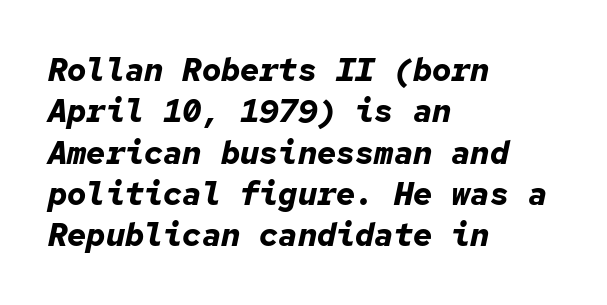
The image shows 32 px bold type, italic (leaning right), monospaced; set left-aligned, normal line spacing (1.29x), normal letter spacing, not underlined; low stroke contrast and a medium x-height.
